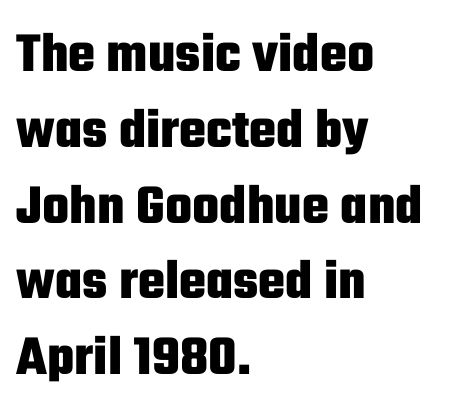
Typographically, this falls in the sans-serif category. The letters are bold, with thick, heavy strokes. Ordinary non-slanted type is in use. The lines are quadded left. A typesetter would call this zero additional tracking. Reading down the column, the eye jumps a familiar distance to each next line.
